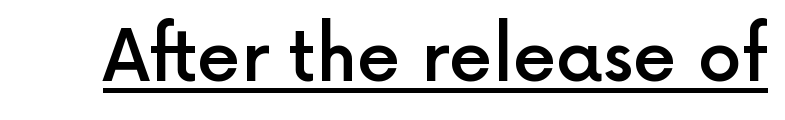
The image shows 70 px semibold sans-serif type, upright; set normal letter spacing, underlined; a medium x-height.
